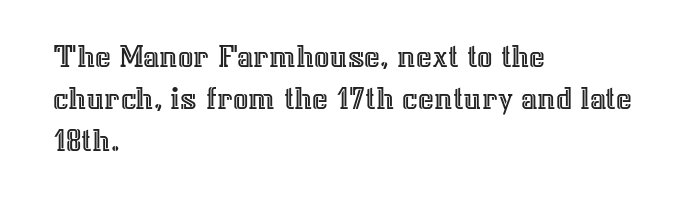
Q: Is the text italic (slanted)? A: No, it is upright.
Q: Is the text underlined? A: No.
Q: How is the paragraph aligned? A: Left-aligned.
Q: Is the spacing between letters normal or unusually wide? A: Normal.
Q: Width (condensed, normal, or wide)? A: Normal.
Q: x-height? A: Medium.
Q: Monospaced? A: No.
